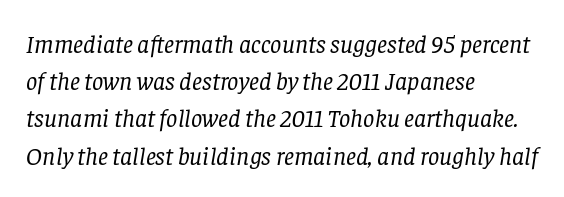
{"italic": "yes", "lean": "right", "slant_degrees": 8, "bold": "no", "underline": "no", "align": "left", "line_spacing": "normal", "line_spacing_ratio": 1.49, "letter_spacing": "normal", "letter_spacing_em": 0.0, "glyph_px": 25}
